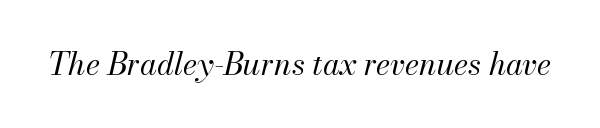
Spacing between characters is what you'd get straight out of the box. These lines are rendered in a variable-pitch font. An italicized treatment has been applied to the whole sample. Check under the words: just untouched page. Compared with a typical body face, this is equally light or lighter still.
